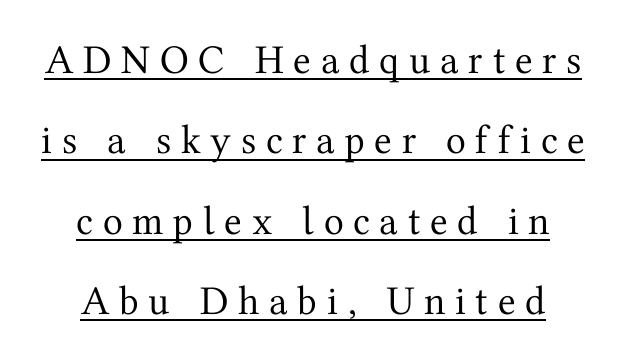
{"serif": "yes", "italic": "no", "bold": "no", "weight": "regular", "width": "normal", "stroke_contrast": "medium", "x_height": "medium", "monospaced": "no", "underline": "yes", "line_spacing": "loose", "line_spacing_ratio": 1.96, "letter_spacing": "wide", "letter_spacing_em": 0.24, "glyph_px": 41}
